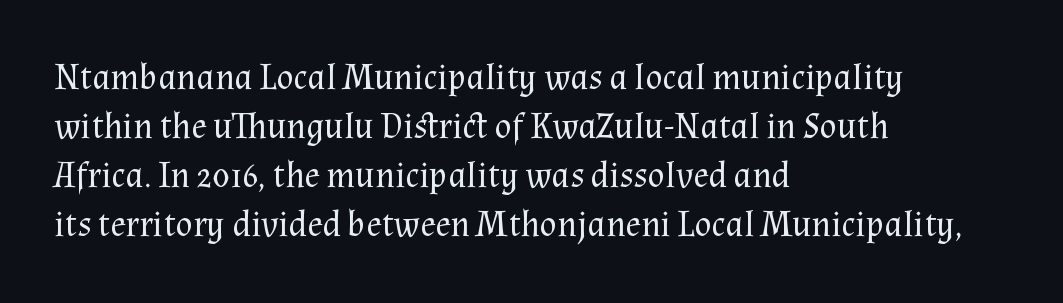
{"italic": "no", "bold": "no", "weight": "regular", "width": "normal", "stroke_contrast": "medium", "x_height": "medium", "monospaced": "no", "underline": "no", "align": "left", "line_spacing": "normal", "line_spacing_ratio": 1.36, "letter_spacing": "normal", "letter_spacing_em": 0.0, "glyph_px": 36}
